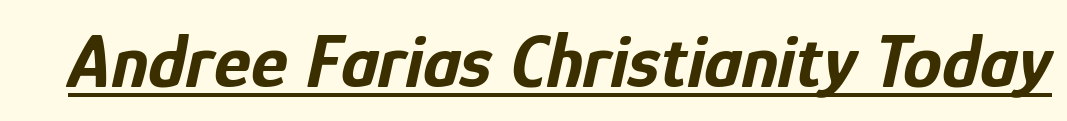
The image shows 78 px bold, condensed type, italic (leaning right); set normal letter spacing, underlined; low stroke contrast and a medium x-height.
